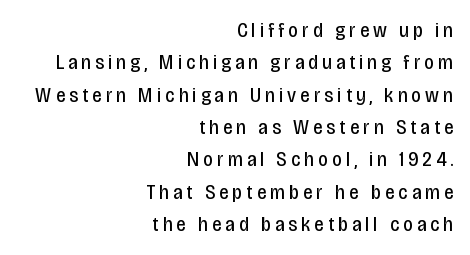
Q: Is the text bold? A: No.
Q: Is the text italic (slanted)? A: No, it is upright.
Q: Is the text underlined? A: No.
Q: How is the paragraph aligned? A: Right-aligned.
Q: Is the spacing between letters normal or unusually wide? A: Unusually wide.
Q: Is the spacing between lines tight, normal or loose? A: Normal.
